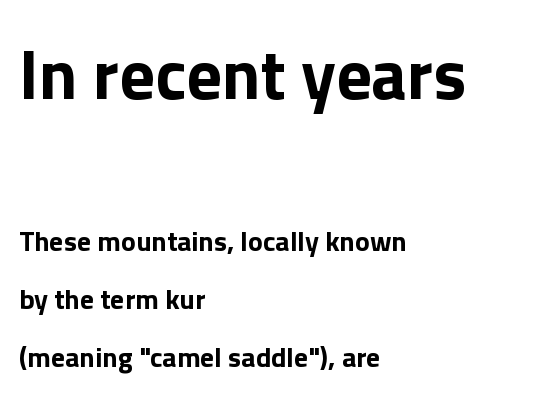
The image shows 70 px bold sans-serif type, upright; set left-aligned, loose line spacing (2.06x), normal letter spacing, not underlined; the first (top) block is 2.5x larger; a medium x-height.
